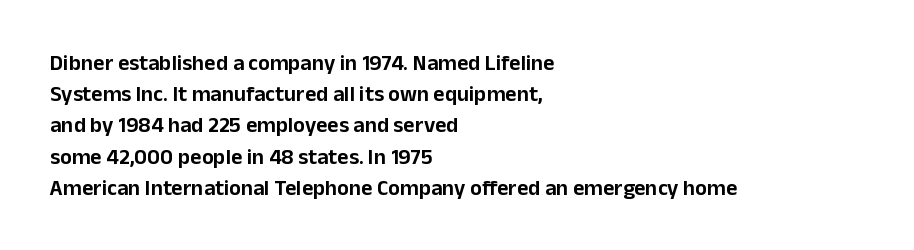
{"italic": "no", "underline": "no", "align": "left", "line_spacing": "normal", "line_spacing_ratio": 1.42, "letter_spacing": "normal", "letter_spacing_em": 0.0, "glyph_px": 22}
